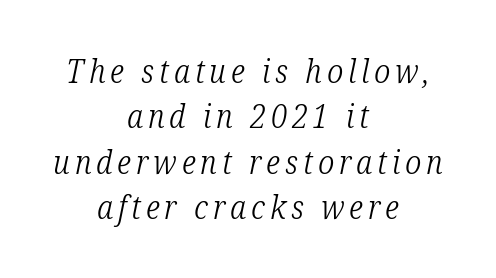
Check the space under the baseline: it is left empty. Does the copy run flush right? No — it is centered line by line. In terms of posture, this sample is oblique. Is this a fixed-width face? No — the glyphs have proportional, varying widths. Each stroke keeps to a modest, everyday thickness or less.
